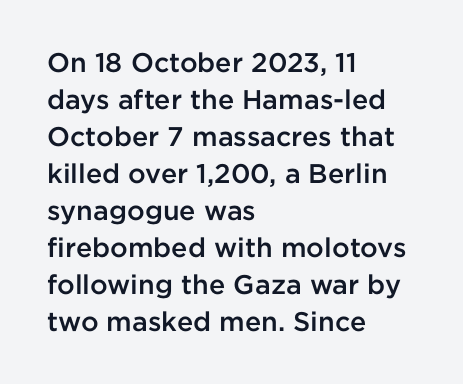
{"italic": "no", "bold": "semi", "underline": "no", "align": "left", "line_spacing": "normal", "line_spacing_ratio": 1.37, "letter_spacing": "normal", "letter_spacing_em": 0.0, "glyph_px": 27}
